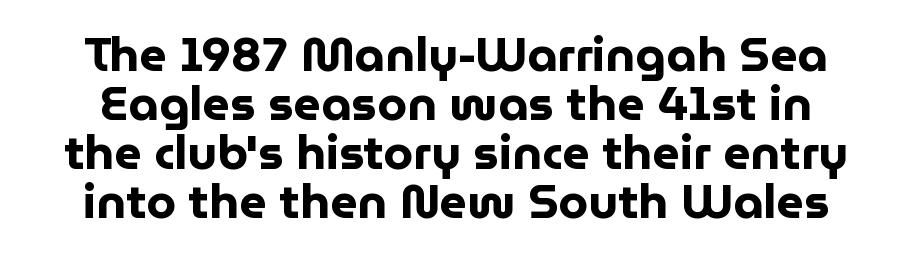
{"serif": "no", "italic": "no", "bold": "yes", "weight": "bold", "width": "normal", "stroke_contrast": "low", "x_height": "medium", "monospaced": "no", "underline": "no", "align": "center", "line_spacing": "tight", "line_spacing_ratio": 1.02, "letter_spacing": "normal", "letter_spacing_em": 0.0, "glyph_px": 48}
